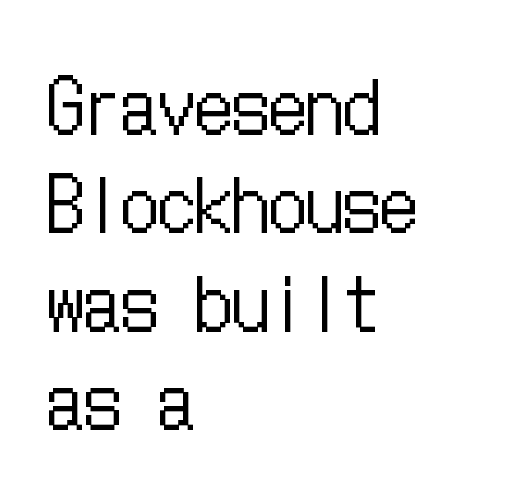
The image shows 74 px regular-weight, condensed type, upright; set left-aligned, normal line spacing (1.33x), normal letter spacing, not underlined; low stroke contrast and a medium x-height.
